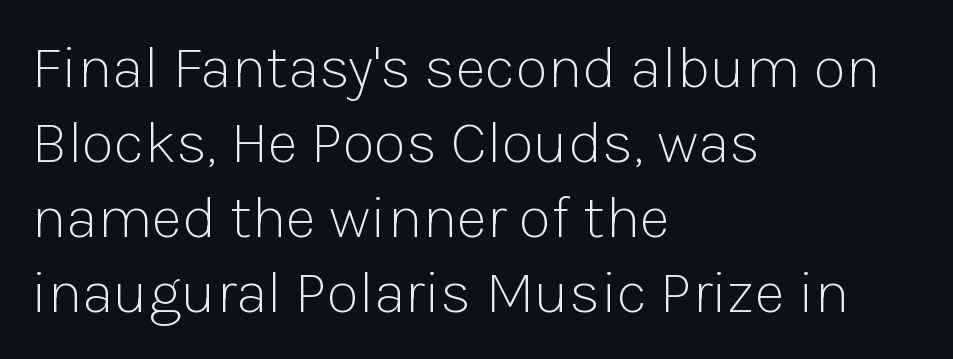
{"serif": "no", "italic": "no", "bold": "no", "weight": "light", "width": "normal", "stroke_contrast": "low", "x_height": "medium", "monospaced": "no", "underline": "no", "align": "left", "line_spacing": "normal", "line_spacing_ratio": 1.25, "letter_spacing": "normal", "letter_spacing_em": 0.0, "glyph_px": 60}
